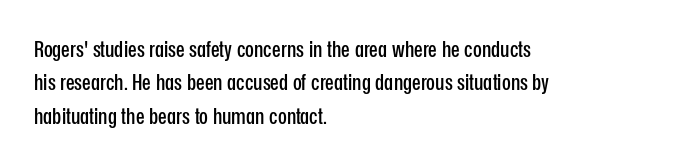
{"italic": "no", "underline": "no", "align": "left", "line_spacing": "normal", "line_spacing_ratio": 1.45, "letter_spacing": "normal", "letter_spacing_em": 0.0, "glyph_px": 23}
